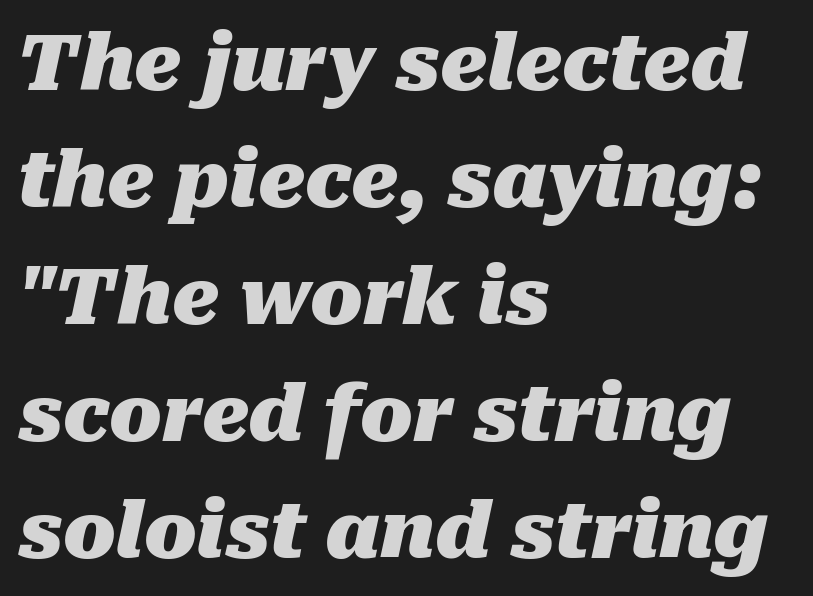
You could not count columns in this text — the font is proportionally spaced. Slant detected: the letters are inclined. Short and long lines alike share a common starting point at left. Beneath every word, the page is bare. Glyph-to-glyph distance matches everyday printed text.
